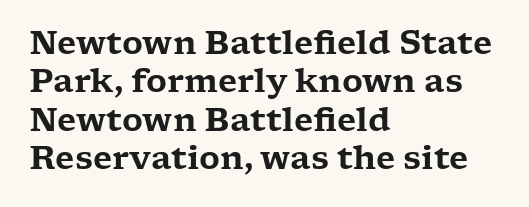
{"serif": "yes", "italic": "no", "width": "wide", "stroke_contrast": "low", "x_height": "medium", "monospaced": "no", "underline": "no", "align": "left", "line_spacing_ratio": 1.2, "letter_spacing": "normal", "letter_spacing_em": 0.0, "glyph_px": 32}
